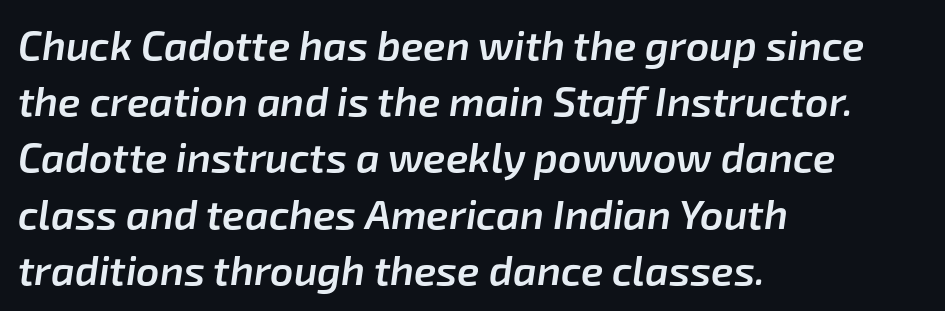
The image shows 41 px semibold type, italic (leaning right); set left-aligned, normal line spacing (1.37x), normal letter spacing, not underlined; low stroke contrast and a medium x-height.
